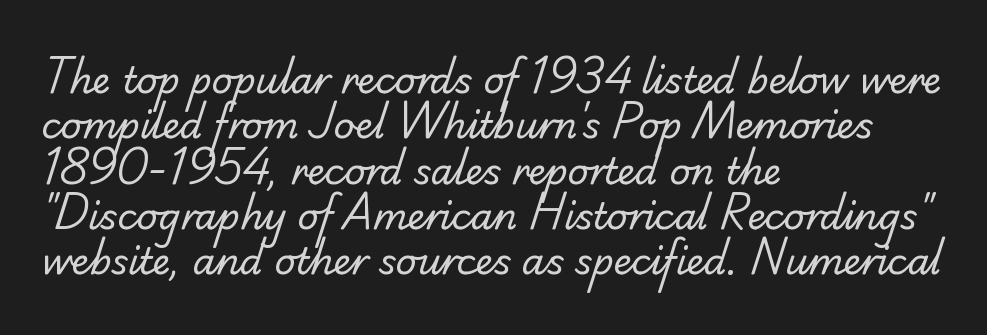
{"serif": "yes", "bold": "no", "weight": "regular", "width": "normal", "stroke_contrast": "low", "x_height": "small", "monospaced": "no", "underline": "no", "align": "left", "line_spacing": "normal", "line_spacing_ratio": 1.26, "letter_spacing": "normal", "letter_spacing_em": 0.0, "glyph_px": 36}
